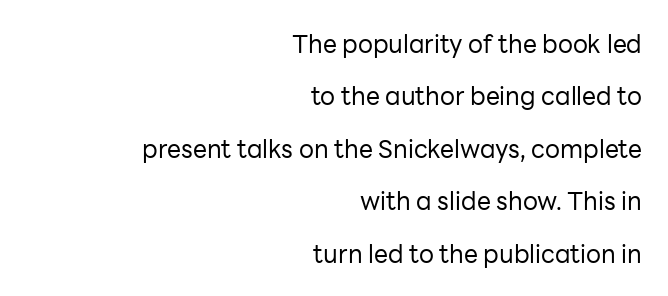
Q: Is the text bold? A: No.
Q: Is the text italic (slanted)? A: No, it is upright.
Q: Is the text underlined? A: No.
Q: How is the paragraph aligned? A: Right-aligned.
Q: Is the spacing between letters normal or unusually wide? A: Normal.
Q: Is the spacing between lines tight, normal or loose? A: Loose.
